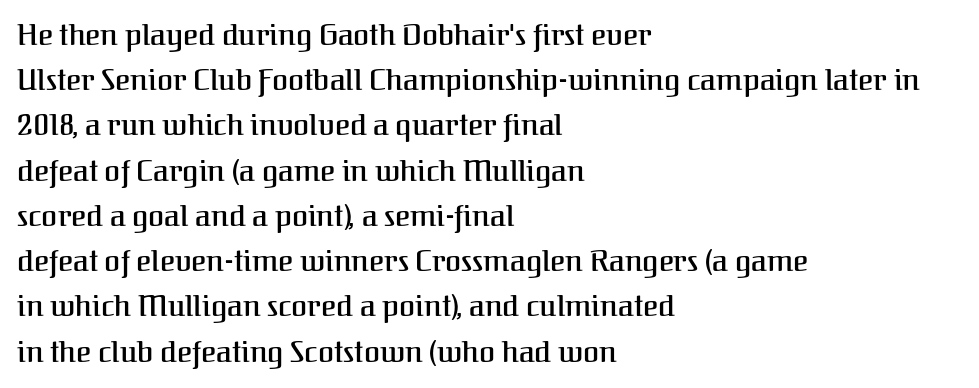
The image shows 29 px serif type, upright; set left-aligned, normal line spacing (1.56x), normal letter spacing, not underlined; medium stroke contrast and a medium x-height.
